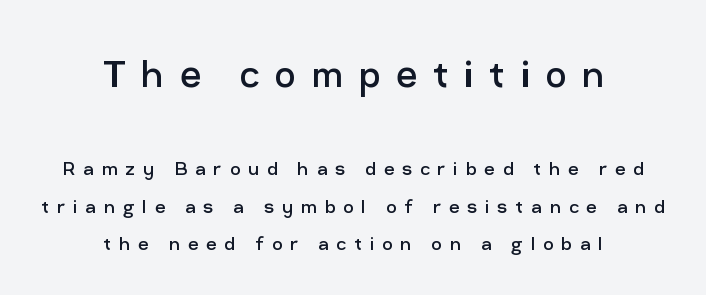
A normal amount of white space separates one row of letters from the next. Varying glyph widths throughout — classic text-font behaviour. Leftover space on each line is divided equally before and after the words. Only glyphs here, with clear space below each row.
